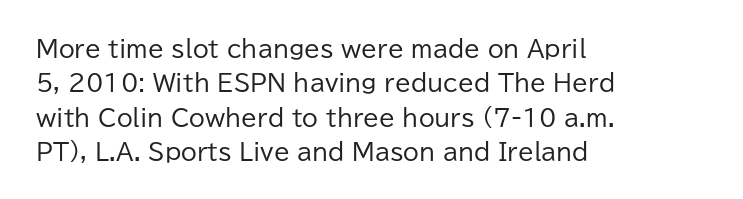
The vertical gap from one line to the next is medium. These lines were composed using upright roman letters. Horizontal alignment here is leftward, the default for most running prose. The gaps between neighbouring characters are ordinary and unremarkable. Weight: regular or lighter.
